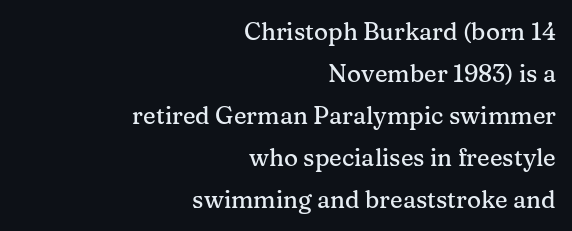
{"italic": "no", "underline": "no", "align": "right", "line_spacing_ratio": 1.75, "letter_spacing": "normal", "letter_spacing_em": 0.0, "glyph_px": 24}
